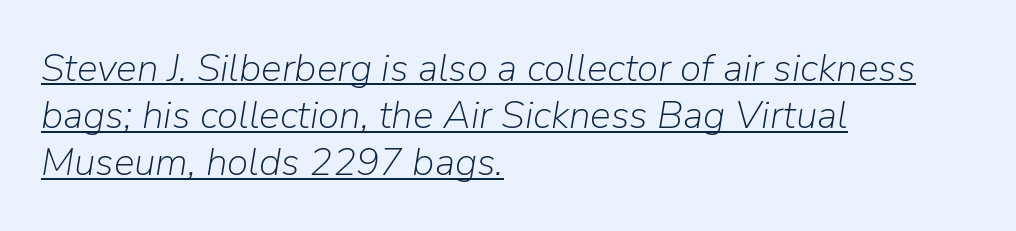
The sample's only ornament is a line tracing under the words. Is the type heavy? It reads as light-to-regular instead. Default kerning and tracking; the words read as compact shapes. One-word summary of the alignment: left.
